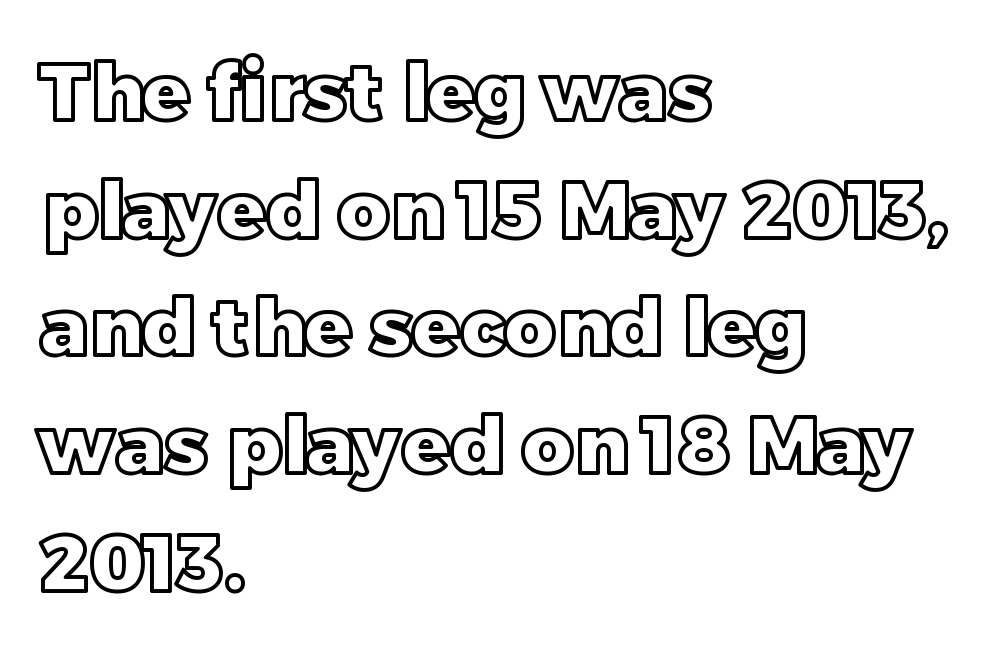
Q: Is the text italic (slanted)? A: No, it is upright.
Q: Is the text underlined? A: No.
Q: How is the paragraph aligned? A: Left-aligned.
Q: Is the spacing between letters normal or unusually wide? A: Normal.
Q: Is the spacing between lines tight, normal or loose? A: Normal.
Q: Width (condensed, normal, or wide)? A: Normal.
Q: x-height? A: Large.
Q: Monospaced? A: No.
